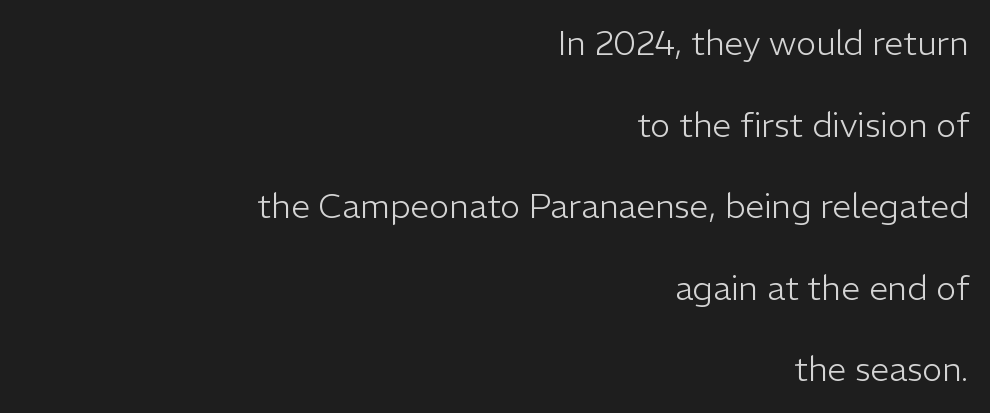
Q: Is the text bold? A: No.
Q: Is the text italic (slanted)? A: No, it is upright.
Q: Is the typeface a serif or a sans-serif typeface? A: Sans-serif.
Q: Is the text underlined? A: No.
Q: How is the paragraph aligned? A: Right-aligned.
Q: Is the spacing between letters normal or unusually wide? A: Normal.
Q: Is the spacing between lines tight, normal or loose? A: Loose.
Q: Width (condensed, normal, or wide)? A: Normal.
Q: Stroke contrast? A: Low.
Q: x-height? A: Medium.
Q: Monospaced? A: No.
